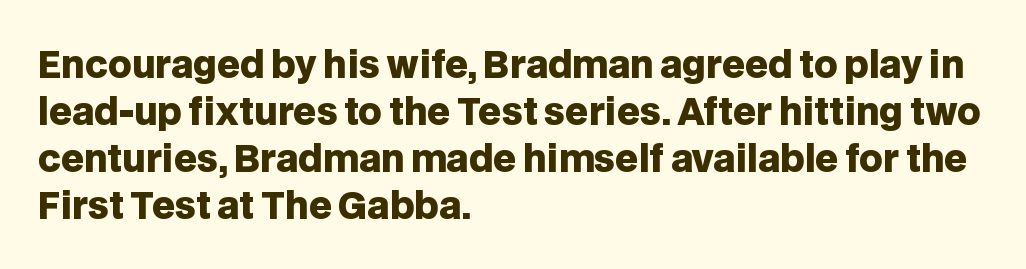
{"serif": "no", "italic": "no", "bold": "yes", "weight": "heavy", "width": "normal", "stroke_contrast": "low", "x_height": "large", "monospaced": "no", "underline": "no", "align": "left", "line_spacing": "normal", "line_spacing_ratio": 1.31, "letter_spacing": "normal", "letter_spacing_em": 0.0, "glyph_px": 36}
